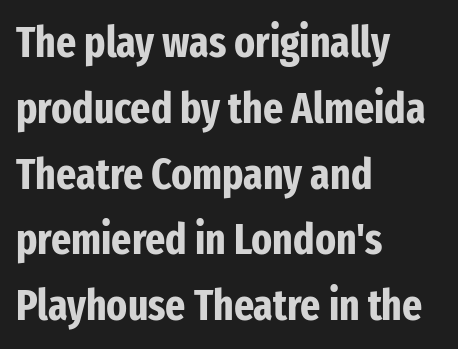
Q: Is the text bold? A: Yes.
Q: Is the text italic (slanted)? A: No, it is upright.
Q: Is the typeface a serif or a sans-serif typeface? A: Sans-serif.
Q: Is the text underlined? A: No.
Q: How is the paragraph aligned? A: Left-aligned.
Q: Is the spacing between letters normal or unusually wide? A: Normal.
Q: Is the spacing between lines tight, normal or loose? A: Normal.
Q: Width (condensed, normal, or wide)? A: Condensed.
Q: Stroke contrast? A: Low.
Q: x-height? A: Medium.
Q: Monospaced? A: No.
